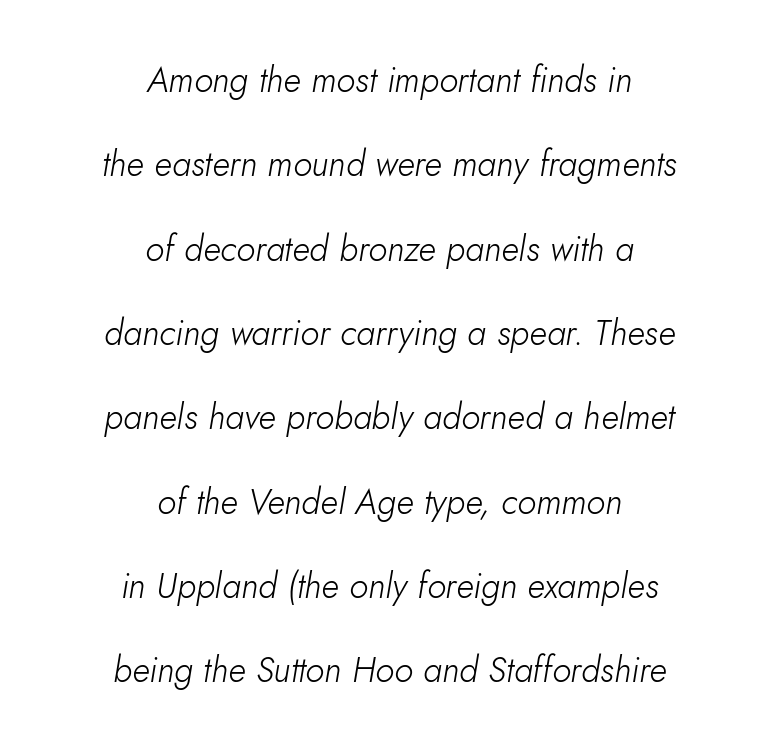
Q: Is the text bold? A: No.
Q: Is the text italic (slanted)? A: Yes, it leans right by about 10 degrees.
Q: Is the text underlined? A: No.
Q: How is the paragraph aligned? A: Centered.
Q: Is the spacing between letters normal or unusually wide? A: Normal.
Q: Is the spacing between lines tight, normal or loose? A: Loose.
Q: Width (condensed, normal, or wide)? A: Normal.
Q: Stroke contrast? A: Low.
Q: x-height? A: Small.
Q: Monospaced? A: No.
